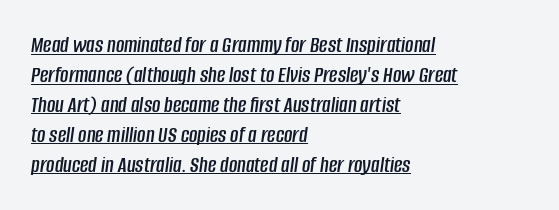
{"italic": "yes", "lean": "right", "slant_degrees": 8, "underline": "yes", "align": "left", "line_spacing": "normal", "line_spacing_ratio": 1.3, "letter_spacing": "normal", "letter_spacing_em": 0.0, "glyph_px": 23}
